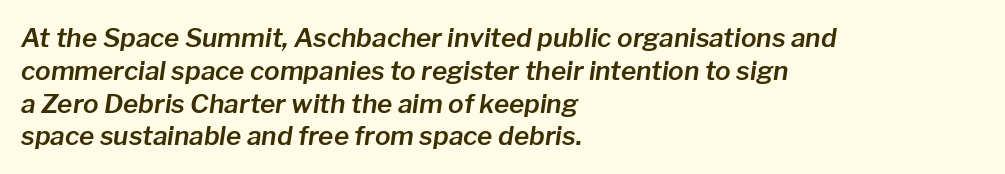
The image shows 26 px text type, italic (leaning right); set left-aligned, normal line spacing (1.26x), normal letter spacing, not underlined.
